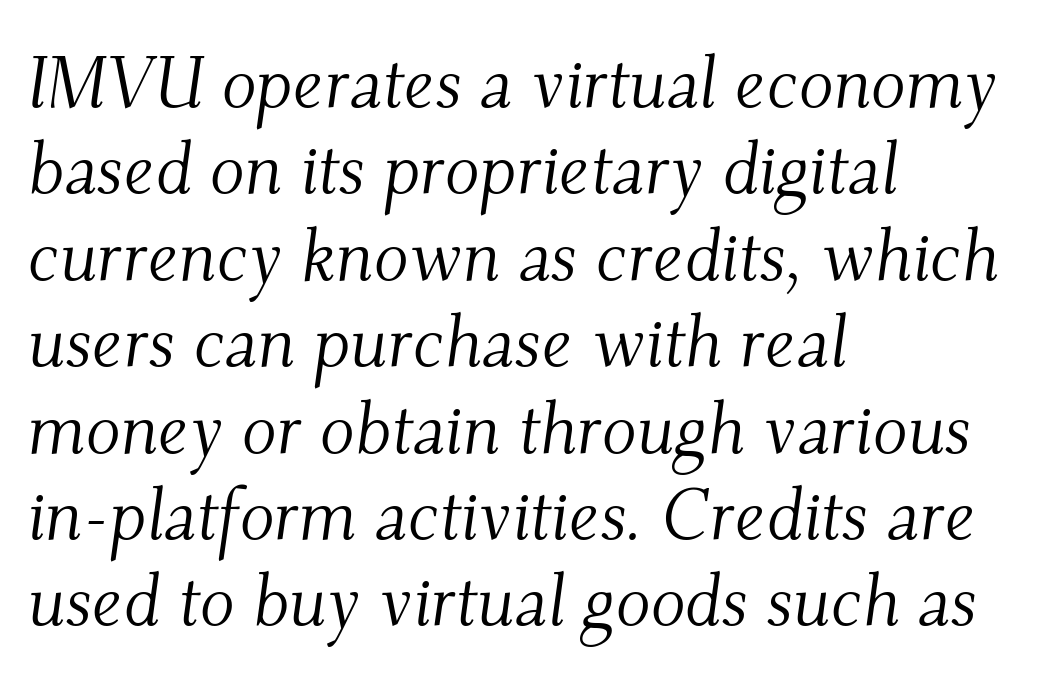
Q: Is the text bold? A: No.
Q: Is the text italic (slanted)? A: Yes, it leans right by about 9 degrees.
Q: Is the typeface a serif or a sans-serif typeface? A: Serif.
Q: Is the text underlined? A: No.
Q: How is the paragraph aligned? A: Left-aligned.
Q: Is the spacing between letters normal or unusually wide? A: Normal.
Q: Width (condensed, normal, or wide)? A: Normal.
Q: Stroke contrast? A: Medium.
Q: x-height? A: Small.
Q: Monospaced? A: No.
